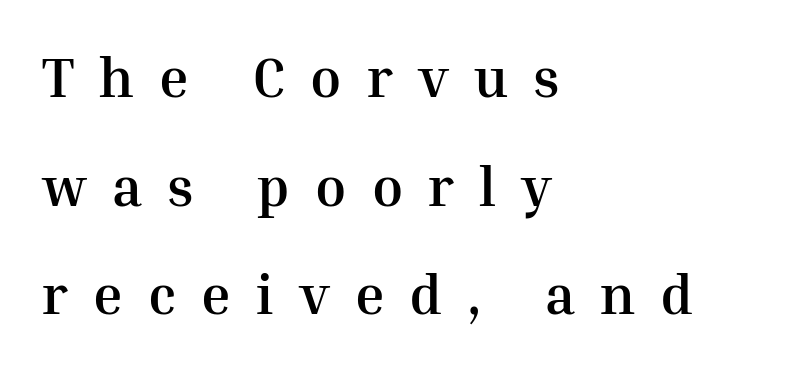
The image shows 56 px semibold serif type, upright; set left-aligned, loose line spacing (1.94x), unusually wide letter spacing (+0.45 em), not underlined; medium stroke contrast and a medium x-height.
